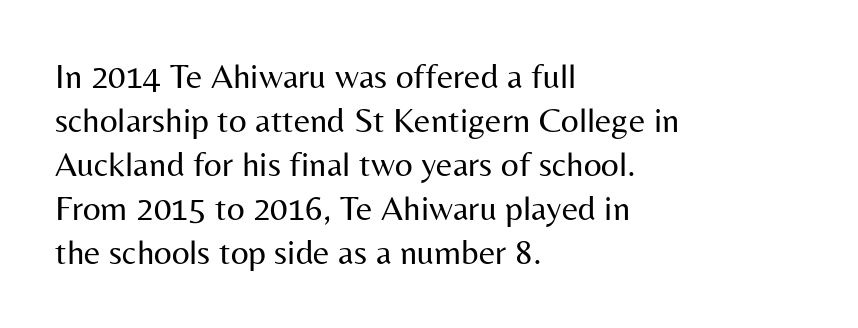
The image shows 35 px regular-weight sans-serif type, upright; set left-aligned, normal line spacing (1.26x), normal letter spacing, not underlined; medium stroke contrast and a medium x-height.
